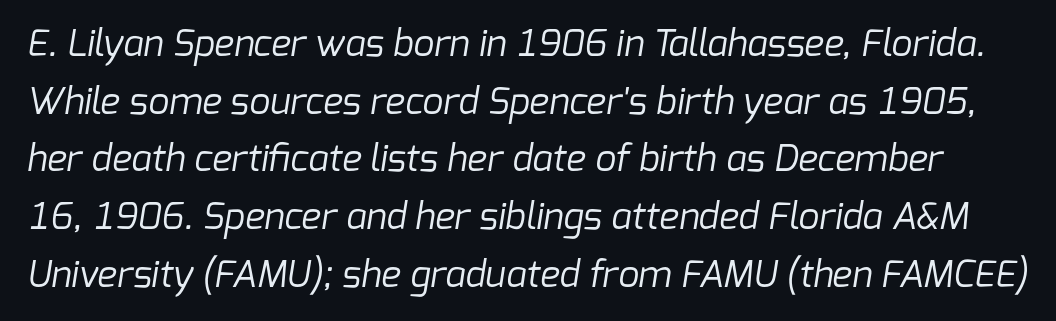
The image shows 37 px regular-weight sans-serif type; set normal line spacing (1.56x), normal letter spacing, not underlined; low stroke contrast and a medium x-height.
